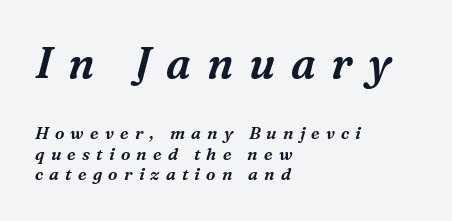
The image shows 43 px serif type, italic (leaning right); set left-aligned, line spacing 1.22x, unusually wide letter spacing (+0.36 em), not underlined; the first (top) block is 2.53x larger; medium stroke contrast and a medium x-height.
